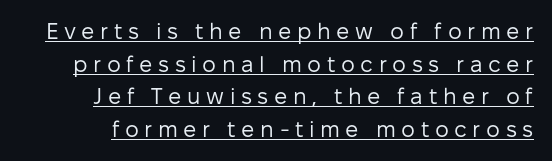
{"italic": "no", "bold": "no", "underline": "yes", "line_spacing": "normal", "line_spacing_ratio": 1.48, "letter_spacing": "wide", "letter_spacing_em": 0.25, "glyph_px": 22}
